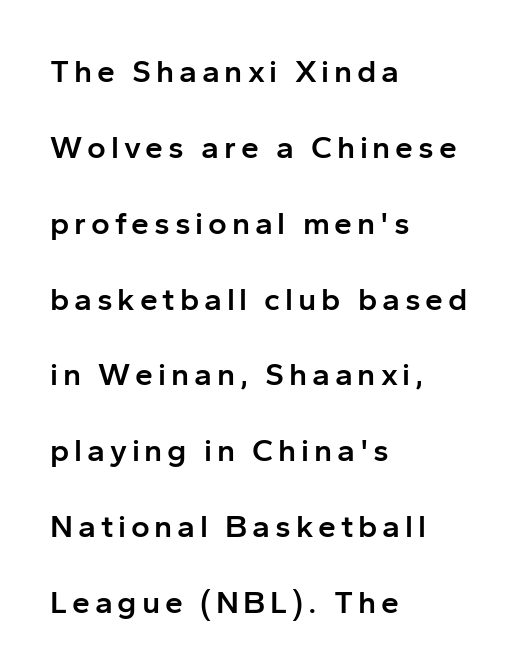
The image shows 32 px semibold sans-serif type, upright; set left-aligned, loose line spacing (2.37x), not underlined; low stroke contrast and a medium x-height.
